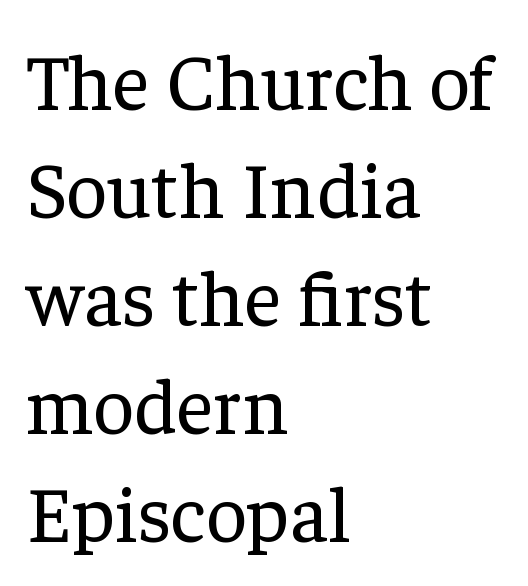
{"serif": "yes", "italic": "no", "bold": "no", "weight": "regular", "width": "normal", "stroke_contrast": "low", "x_height": "medium", "monospaced": "no", "underline": "no", "align": "left", "line_spacing": "normal", "line_spacing_ratio": 1.35, "letter_spacing": "normal", "letter_spacing_em": 0.0, "glyph_px": 80}
